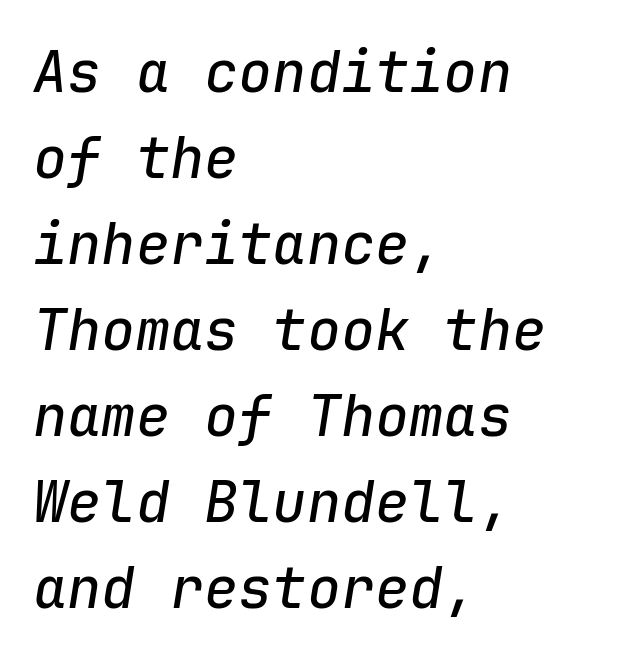
Designer's note — italics engaged. What stands out about the letter spacing? Nothing — it is the standard amount. The text block is weighted toward the left margin, trailing off unevenly rightward. The glyphs are unaccompanied by any horizontal stroke below them.
